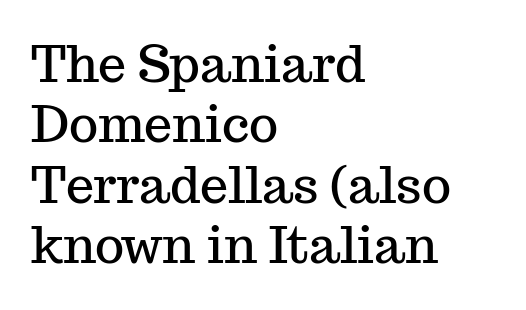
Q: Is the text italic (slanted)? A: No, it is upright.
Q: Is the typeface a serif or a sans-serif typeface? A: Serif.
Q: Is the text underlined? A: No.
Q: How is the paragraph aligned? A: Left-aligned.
Q: Is the spacing between letters normal or unusually wide? A: Normal.
Q: Width (condensed, normal, or wide)? A: Normal.
Q: Stroke contrast? A: Medium.
Q: x-height? A: Medium.
Q: Monospaced? A: No.
